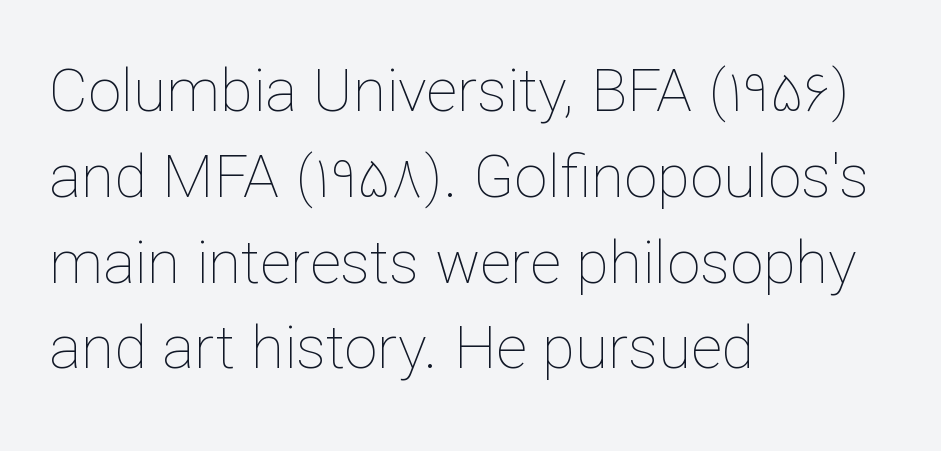
{"italic": "no", "bold": "no", "weight": "thin", "width": "normal", "stroke_contrast": "low", "x_height": "medium", "monospaced": "no", "underline": "no", "align": "left", "line_spacing": "normal", "line_spacing_ratio": 1.43, "letter_spacing": "normal", "letter_spacing_em": 0.0, "glyph_px": 60}
